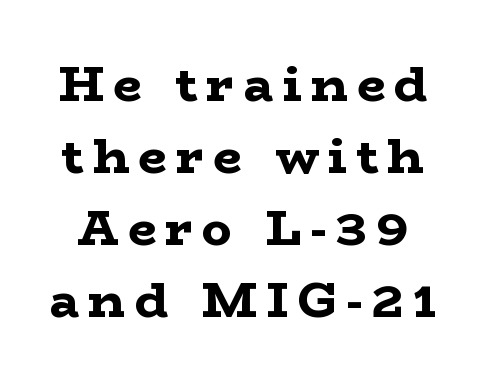
Words float on clear page, feet unadorned. Serif or sans? Serif — the stroke terminals have little feet. Quick note: not italic, upright. Each glyph is drawn with heavy, bold strokes. Character widths vary here, with narrow letters taking less room than wide ones. One glance says typical: line gaps are just what's usual.
